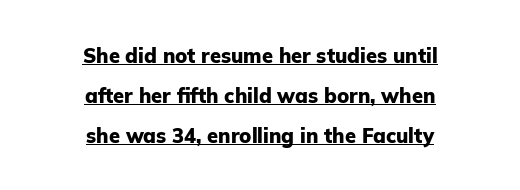
{"italic": "no", "bold": "yes", "underline": "yes", "align": "center", "line_spacing": "loose", "line_spacing_ratio": 2.0, "letter_spacing": "normal", "letter_spacing_em": 0.0, "glyph_px": 20}
